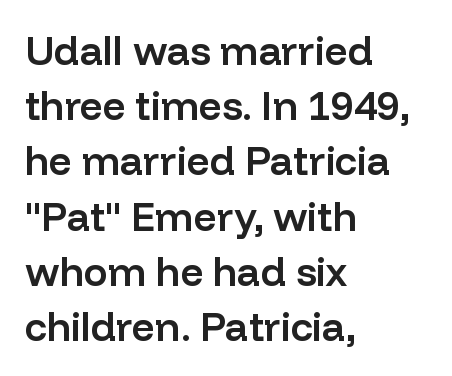
{"serif": "no", "italic": "no", "bold": "semi", "weight": "semibold", "width": "normal", "stroke_contrast": "low", "x_height": "medium", "monospaced": "no", "underline": "no", "align": "left", "line_spacing": "normal", "line_spacing_ratio": 1.38, "letter_spacing": "normal", "letter_spacing_em": 0.0, "glyph_px": 40}
